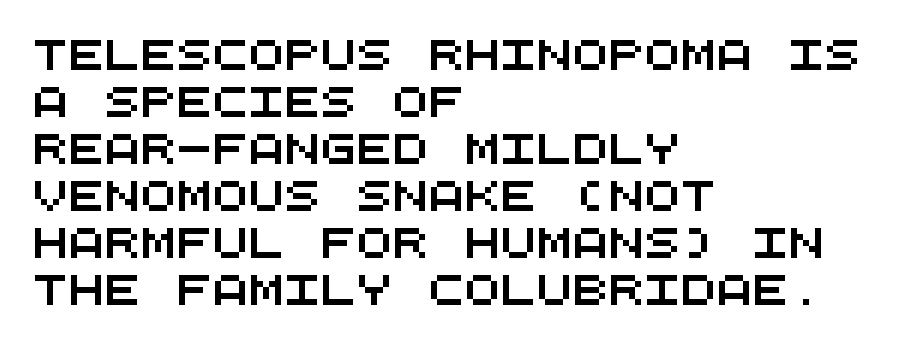
Q: Is the typeface a serif or a sans-serif typeface? A: Sans-serif.
Q: Is the text underlined? A: No.
Q: How is the paragraph aligned? A: Left-aligned.
Q: Is the spacing between letters normal or unusually wide? A: Normal.
Q: Is the spacing between lines tight, normal or loose? A: Normal.
Q: Width (condensed, normal, or wide)? A: Wide.
Q: Stroke contrast? A: Medium.
Q: x-height? A: Large.
Q: Monospaced? A: Yes.
